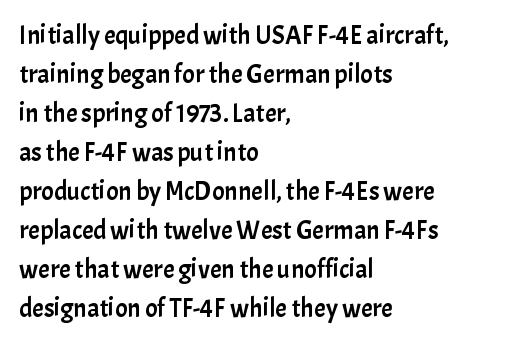
The compositor pushed each line to the left boundary. Every stem runs plumb, perpendicular to the baseline. This sample keeps an unexceptional amount of space between lines. Here the glyphs are tracked normally, forming tight word shapes. Descender tails drop into unmarked territory.
